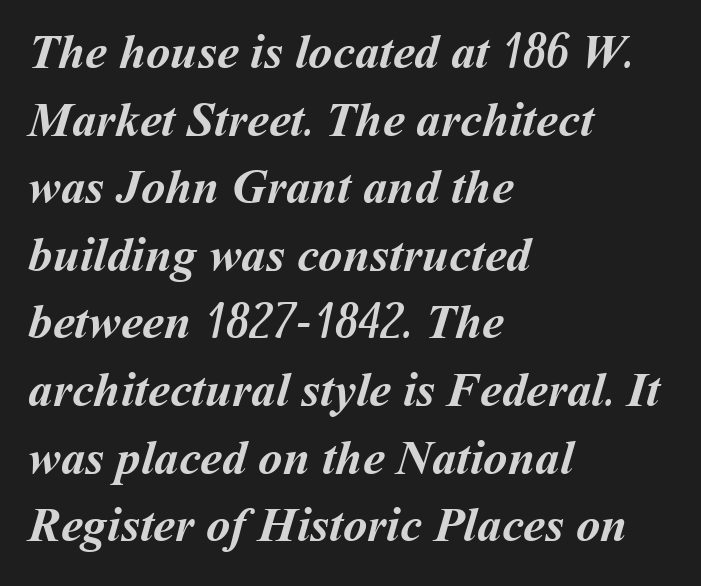
The image shows 49 px semibold type; set left-aligned, normal line spacing (1.38x), normal letter spacing, not underlined; medium stroke contrast and a medium x-height.
